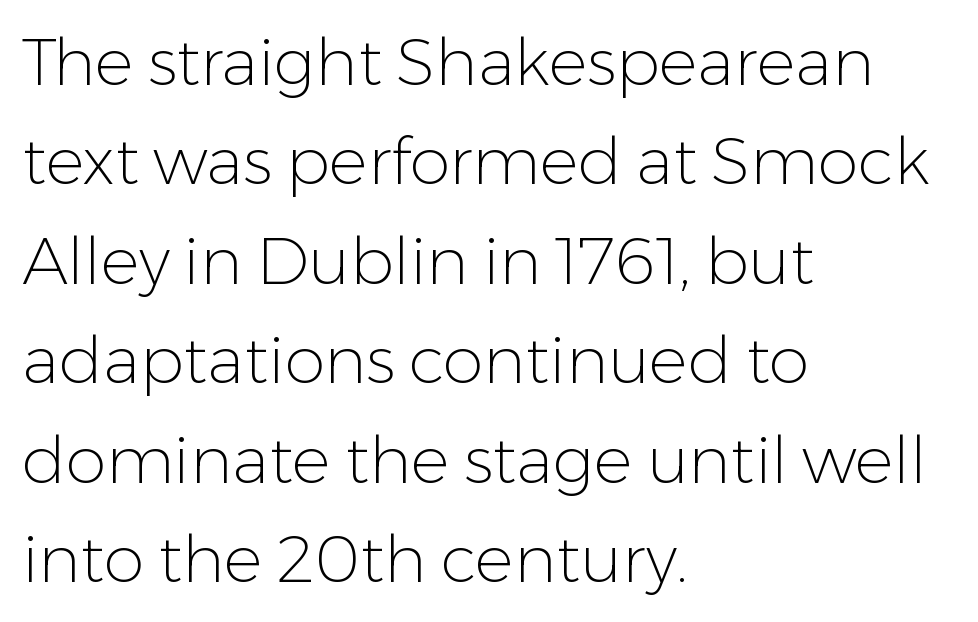
Q: Is the text bold? A: No.
Q: Is the text italic (slanted)? A: No, it is upright.
Q: Is the typeface a serif or a sans-serif typeface? A: Sans-serif.
Q: Is the text underlined? A: No.
Q: How is the paragraph aligned? A: Left-aligned.
Q: Is the spacing between letters normal or unusually wide? A: Normal.
Q: Is the spacing between lines tight, normal or loose? A: Normal.
Q: Width (condensed, normal, or wide)? A: Normal.
Q: Stroke contrast? A: Low.
Q: x-height? A: Medium.
Q: Monospaced? A: No.
